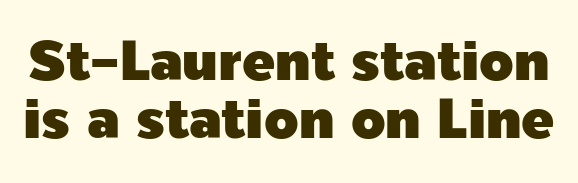
Q: Is the text italic (slanted)? A: No, it is upright.
Q: Is the typeface a serif or a sans-serif typeface? A: Sans-serif.
Q: Is the text underlined? A: No.
Q: Is the spacing between letters normal or unusually wide? A: Normal.
Q: Is the spacing between lines tight, normal or loose? A: Tight.
Q: Width (condensed, normal, or wide)? A: Normal.
Q: x-height? A: Medium.
Q: Monospaced? A: No.
